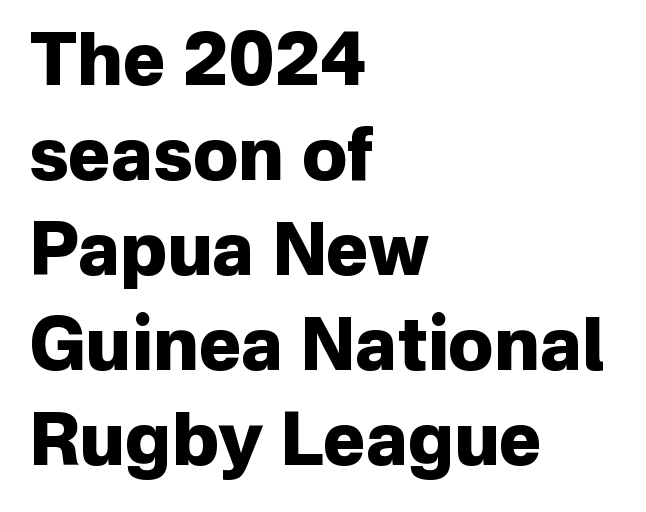
Descenders hang freely into open space. Looks like regular typesetting: each glyph gets only the width it needs. Compared with an ordinary text face, these strokes are far heavier — a full bold. The passage is arranged the way most books set body copy — flush left. Italic: no, the glyphs are upright roman.
